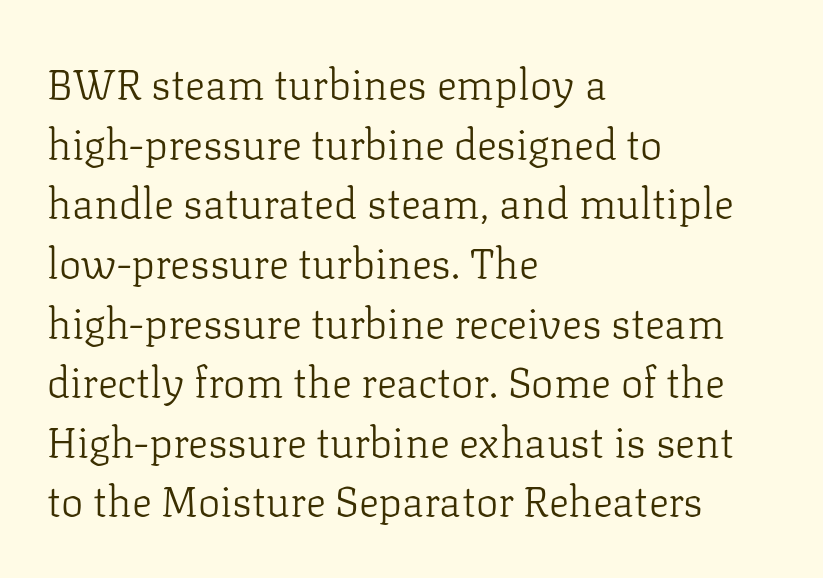
{"serif": "yes", "italic": "no", "bold": "no", "weight": "light", "width": "normal", "stroke_contrast": "low", "x_height": "medium", "monospaced": "no", "underline": "no", "align": "left", "line_spacing": "normal", "line_spacing_ratio": 1.42, "letter_spacing": "normal", "letter_spacing_em": 0.0, "glyph_px": 42}
